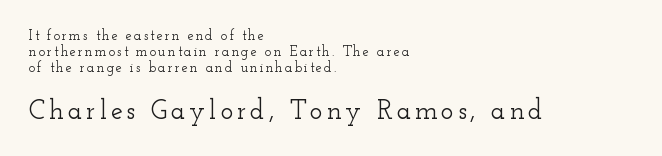
The image shows 27 px text type, upright; set left-aligned, tight line spacing (1.14x), not underlined; the second (bottom) block is 1.93x larger.
